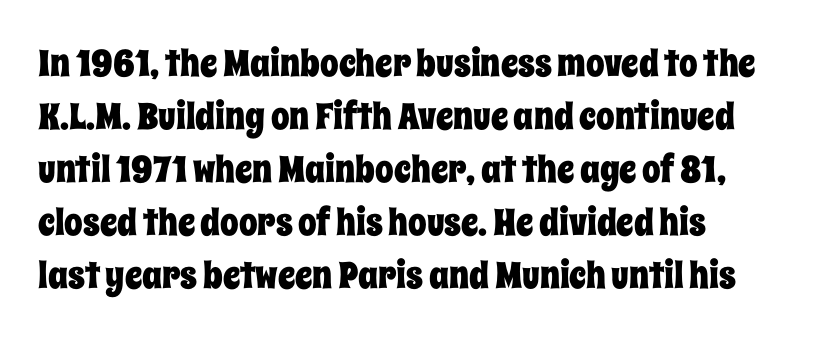
The letters stand straight up with perfectly vertical stems. How are the letters spaced? Ordinarily, with no added tracking. Anything drawn beneath the words? Only blank space. Is this a fixed-width face? No — the glyphs have proportional, varying widths. These lines sit exactly where default settings would place them.
